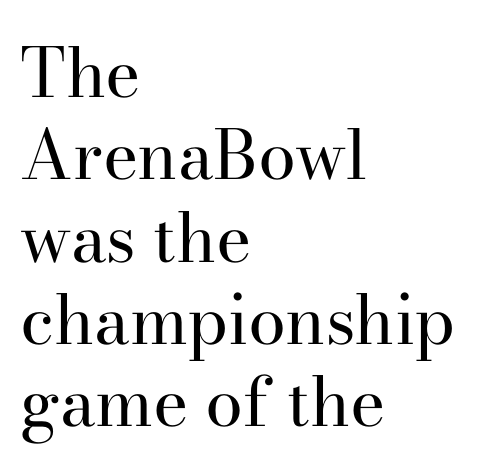
The image shows 68 px regular-weight serif type, upright; set left-aligned, line spacing 1.21x, normal letter spacing, not underlined; high stroke contrast and a small x-height.
